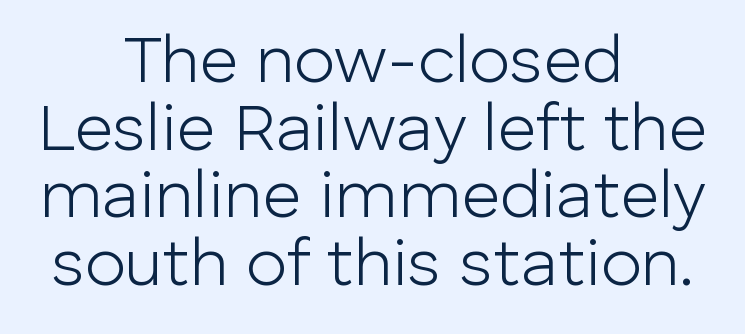
Q: Is the text bold? A: No.
Q: Is the text italic (slanted)? A: No, it is upright.
Q: Is the typeface a serif or a sans-serif typeface? A: Sans-serif.
Q: Is the text underlined? A: No.
Q: How is the paragraph aligned? A: Centered.
Q: Is the spacing between letters normal or unusually wide? A: Normal.
Q: Is the spacing between lines tight, normal or loose? A: Tight.
Q: Width (condensed, normal, or wide)? A: Normal.
Q: Stroke contrast? A: Low.
Q: x-height? A: Medium.
Q: Monospaced? A: No.
